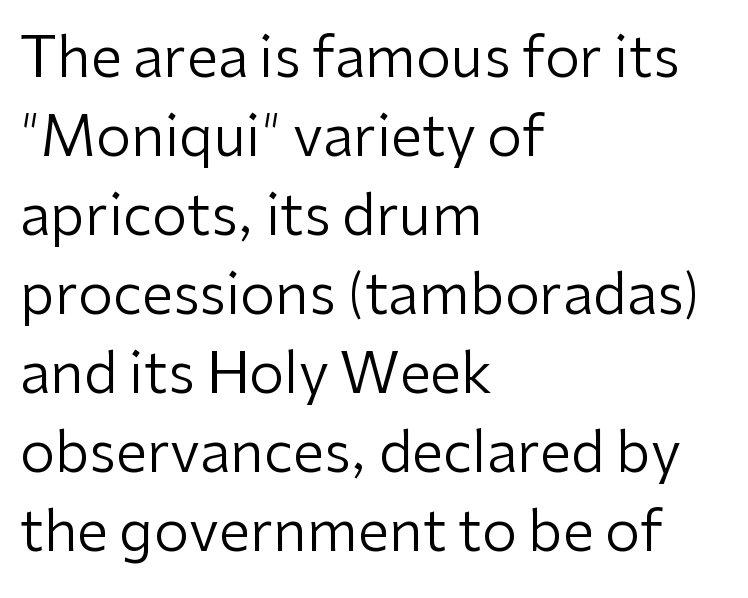
The image shows 56 px regular-weight sans-serif type, upright; set left-aligned, normal line spacing (1.41x), normal letter spacing, not underlined; low stroke contrast and a medium x-height.
